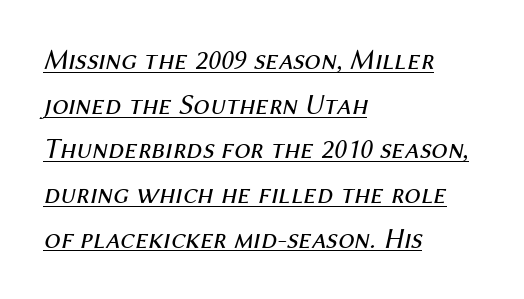
Q: Is the text bold? A: No.
Q: Is the text italic (slanted)? A: Yes, it leans right by about 12 degrees.
Q: Is the text underlined? A: Yes.
Q: How is the paragraph aligned? A: Left-aligned.
Q: Is the spacing between letters normal or unusually wide? A: Normal.
Q: Is the spacing between lines tight, normal or loose? A: Normal.
Q: Width (condensed, normal, or wide)? A: Normal.
Q: Stroke contrast? A: Medium.
Q: x-height? A: Medium.
Q: Monospaced? A: No.
